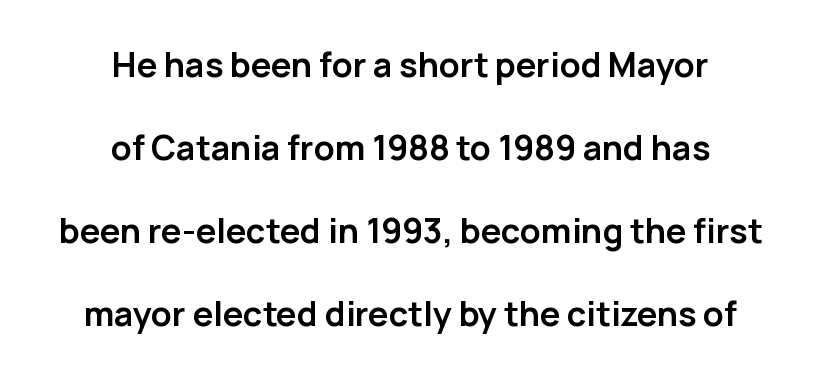
{"serif": "no", "italic": "no", "bold": "yes", "weight": "semibold", "width": "normal", "stroke_contrast": "low", "x_height": "medium", "monospaced": "no", "underline": "no", "align": "center", "line_spacing": "loose", "line_spacing_ratio": 2.44, "letter_spacing": "normal", "letter_spacing_em": 0.0, "glyph_px": 34}
